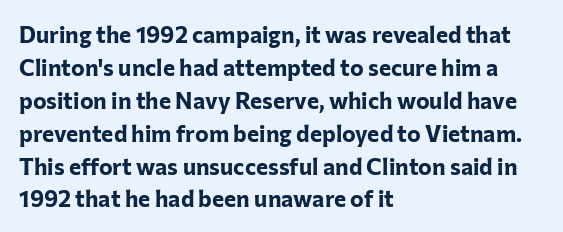
The gaps between neighbouring characters are ordinary and unremarkable. A dark, heavy texture on the line: the type is bold. Leftover space on each line is placed entirely after the last word. Reading down the column, the eye jumps a familiar distance to each next line. This is the regular roman posture of the typeface.
